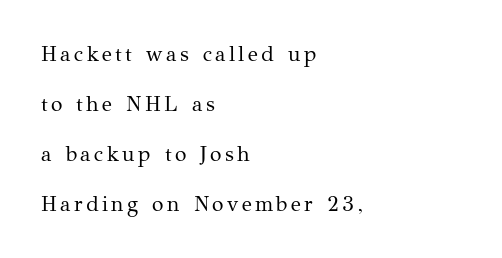
Q: Is the text bold? A: No.
Q: Is the text italic (slanted)? A: No, it is upright.
Q: Is the text underlined? A: No.
Q: How is the paragraph aligned? A: Left-aligned.
Q: Is the spacing between lines tight, normal or loose? A: Loose.
